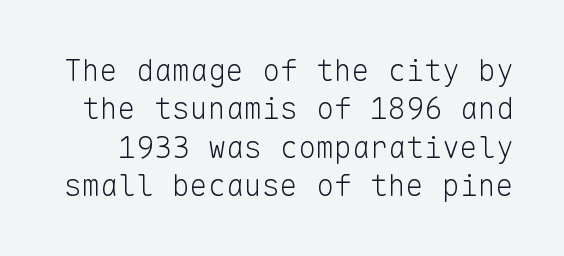
{"serif": "no", "italic": "no", "bold": "no", "weight": "light", "width": "normal", "stroke_contrast": "low", "x_height": "medium", "monospaced": "yes", "underline": "no", "line_spacing": "normal", "line_spacing_ratio": 1.28, "letter_spacing": "normal", "letter_spacing_em": 0.0, "glyph_px": 30}
